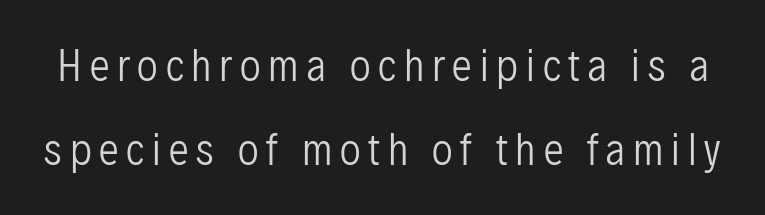
Examine the stroke ends and you'll find no serifs. No letter is thick-stroked: the sample isn't bold. The baseline area is clear. Honestly, the letter spacing is so wide it's the main thing you notice. No italicization has been applied; the sample stays upright.
